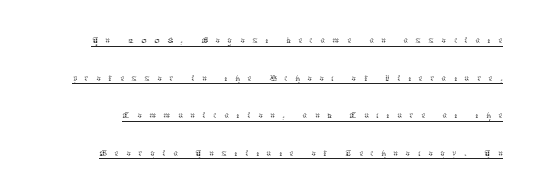
Q: Is the text bold? A: No.
Q: Is the text italic (slanted)? A: No, it is upright.
Q: Is the text underlined? A: Yes.
Q: Is the spacing between letters normal or unusually wide? A: Unusually wide.
